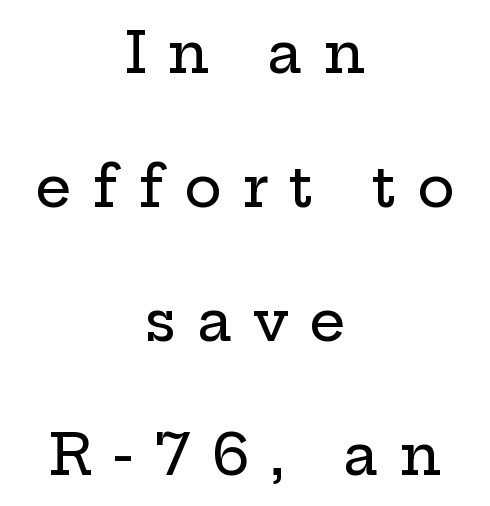
{"serif": "yes", "italic": "no", "width": "wide", "stroke_contrast": "low", "x_height": "medium", "monospaced": "no", "underline": "no", "align": "center", "line_spacing": "loose", "line_spacing_ratio": 2.35, "letter_spacing": "wide", "letter_spacing_em": 0.36, "glyph_px": 57}
